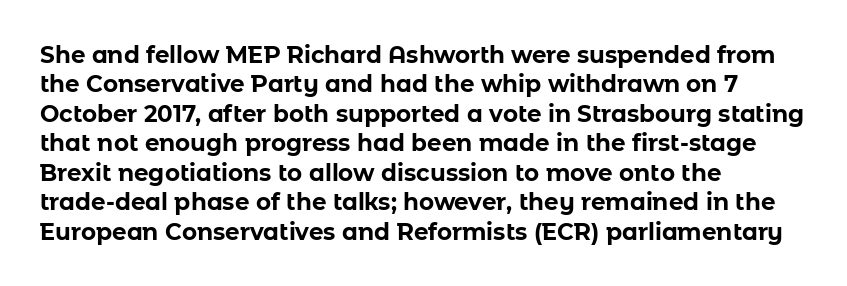
The image shows 23 px bold type, upright; set left-aligned, normal line spacing (1.28x), normal letter spacing, not underlined.
